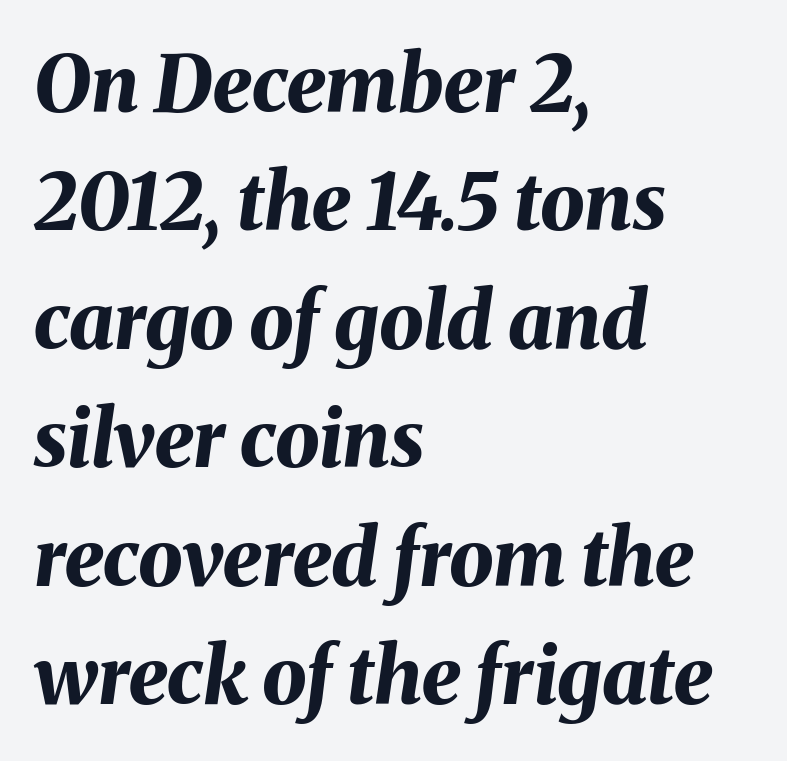
Heavy, bold letterforms. Note the varied advance widths — an 'i' is clearly narrower than an 'm'. Style check: oblique. Left-aligned paragraph, ragged on the right. Tracking here is standard; glyphs follow each other at the usual distance.
